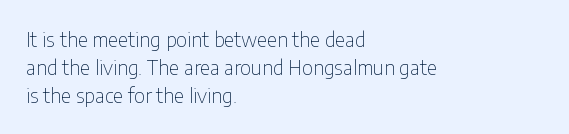
{"italic": "no", "bold": "no", "underline": "no", "align": "left", "line_spacing": "normal", "line_spacing_ratio": 1.39, "letter_spacing": "normal", "letter_spacing_em": 0.0, "glyph_px": 20}
